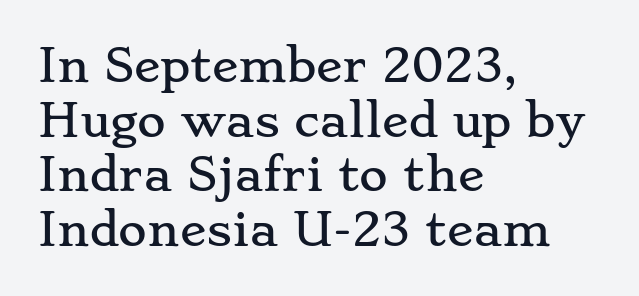
Does the copy run flush right? No — it runs flush left. Nobody drew a line under any word here. Think of a printed novel: that variable character pitch is what you see here. Every character sits straight up, as roman type does. The letterforms sit shoulder to shoulder at normal distance.
